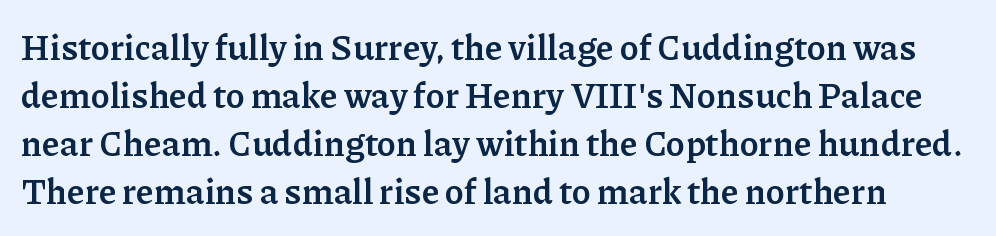
The characters display serif detailing at their extremities. Honestly, the letter spacing is just normal — you wouldn't notice it. These words are printed bold, with thick strokes throughout. The rendering uses a moderate line-height, typical for paragraphs.
